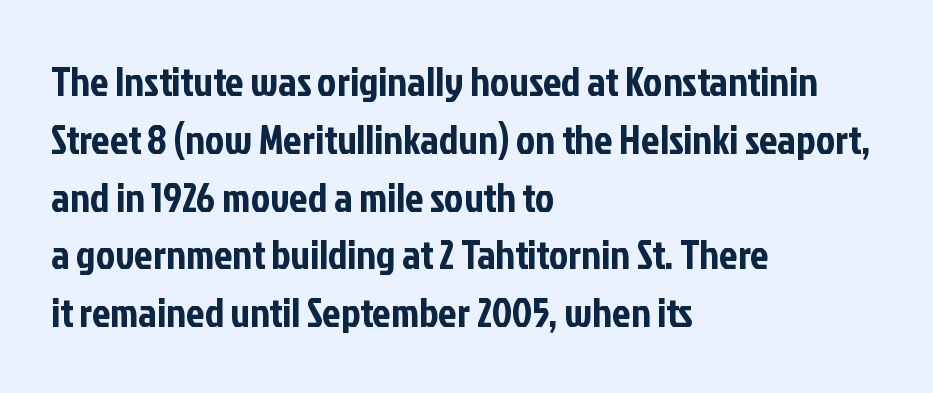
The image shows 41 px condensed sans-serif type, upright; set left-aligned, normal line spacing (1.41x), normal letter spacing, not underlined; low stroke contrast and a medium x-height.
